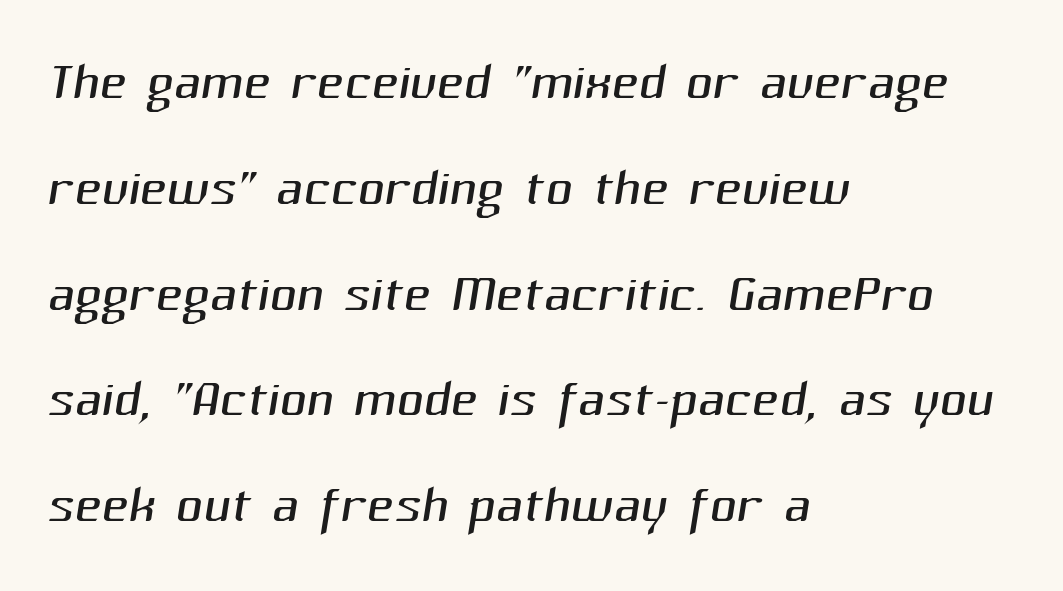
{"serif": "no", "bold": "no", "weight": "light", "width": "normal", "stroke_contrast": "medium", "x_height": "medium", "monospaced": "no", "underline": "no", "align": "left", "line_spacing": "normal", "line_spacing_ratio": 1.43, "letter_spacing": "normal", "letter_spacing_em": 0.0, "glyph_px": 74}
